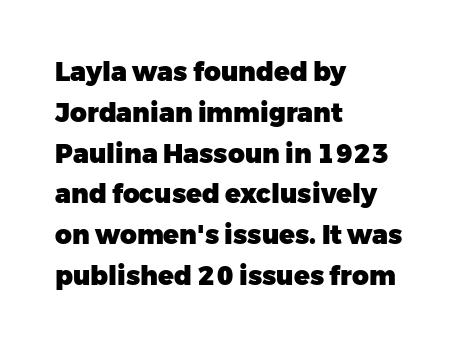
The image shows 26 px bold type, upright; set left-aligned, normal line spacing (1.57x), normal letter spacing, not underlined.
